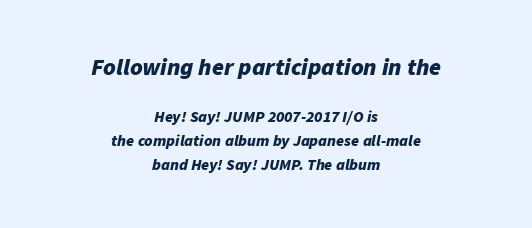
Q: Is the text bold? A: Yes.
Q: Is the text italic (slanted)? A: Yes, it leans right by about 11 degrees.
Q: Is the text underlined? A: No.
Q: How is the paragraph aligned? A: Centered.
Q: Is the spacing between letters normal or unusually wide? A: Normal.
Q: Is the spacing between lines tight, normal or loose? A: Normal.
Q: Which block of text is set in a larger size, the first (top) or the second (bottom)? A: The first (top) one.
